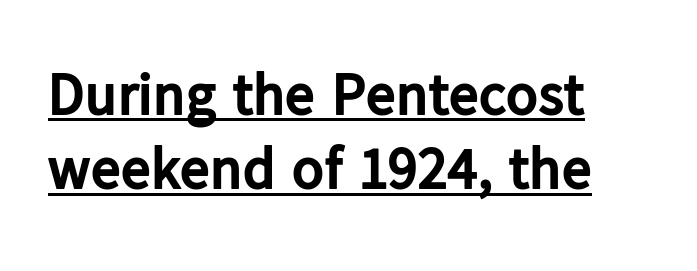
{"serif": "no", "italic": "no", "bold": "yes", "weight": "bold", "width": "normal", "stroke_contrast": "low", "x_height": "medium", "monospaced": "no", "underline": "yes", "align": "left", "line_spacing_ratio": 1.24, "letter_spacing": "normal", "letter_spacing_em": 0.0, "glyph_px": 60}
